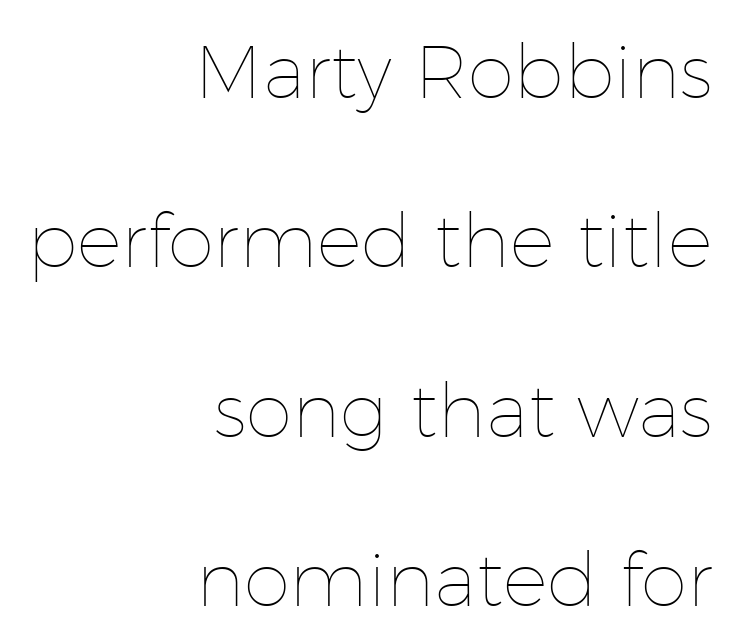
Does the copy run flush right? Yes — the right margin is perfectly even. Does extra space separate the letters? No, they use regular spacing. Every stem runs plumb, perpendicular to the baseline. The face used here is proportionally spaced, like ordinary book or web type. Bold? No — there's no thickening of the strokes.
